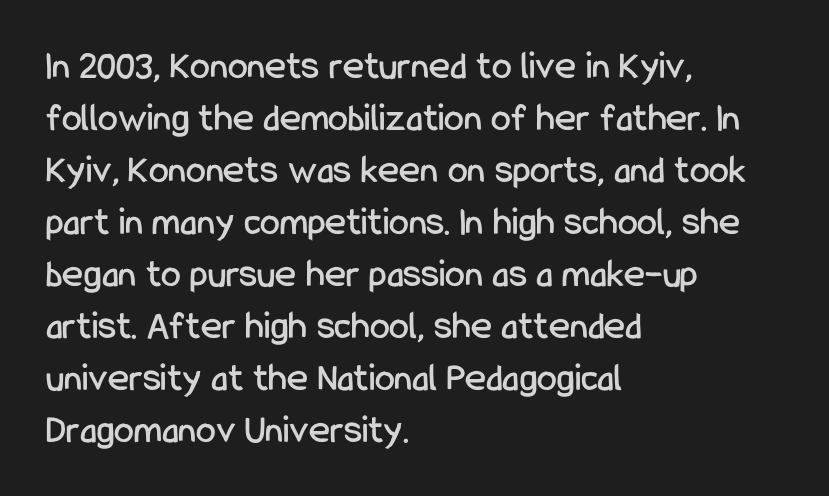
{"serif": "no", "italic": "no", "width": "condensed", "stroke_contrast": "low", "x_height": "medium", "monospaced": "no", "underline": "no", "align": "left", "line_spacing": "normal", "line_spacing_ratio": 1.3, "letter_spacing": "normal", "letter_spacing_em": 0.0, "glyph_px": 40}
